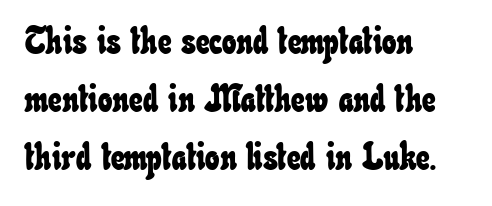
The image shows 38 px condensed type; set left-aligned, normal line spacing (1.53x), normal letter spacing, not underlined; low stroke contrast and a small x-height.
